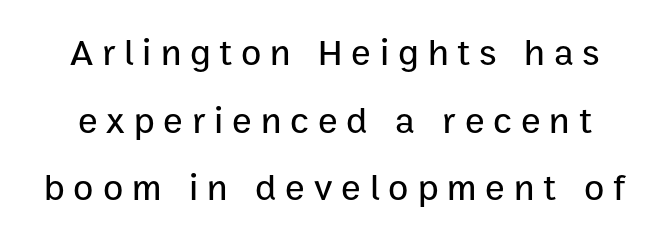
Q: Is the text italic (slanted)? A: No, it is upright.
Q: Is the typeface a serif or a sans-serif typeface? A: Sans-serif.
Q: Is the text underlined? A: No.
Q: Is the spacing between letters normal or unusually wide? A: Unusually wide.
Q: Width (condensed, normal, or wide)? A: Normal.
Q: Stroke contrast? A: Low.
Q: x-height? A: Medium.
Q: Monospaced? A: No.
